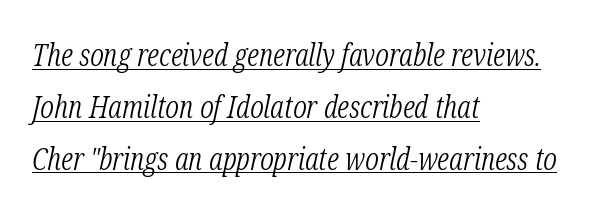
Q: Is the text bold? A: No.
Q: Is the text italic (slanted)? A: Yes, it leans right by about 12 degrees.
Q: Is the typeface a serif or a sans-serif typeface? A: Serif.
Q: Is the text underlined? A: Yes.
Q: How is the paragraph aligned? A: Left-aligned.
Q: Is the spacing between letters normal or unusually wide? A: Normal.
Q: Is the spacing between lines tight, normal or loose? A: Normal.
Q: Width (condensed, normal, or wide)? A: Condensed.
Q: Stroke contrast? A: Low.
Q: x-height? A: Medium.
Q: Monospaced? A: No.
